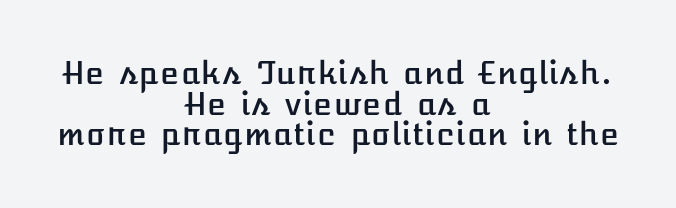
Honestly, there is no underline to notice here at all. The space between consecutive lines is stingy. Vertical strokes here are truly vertical. Each word holds together tightly as a unit, with standard inter-letter gaps.
